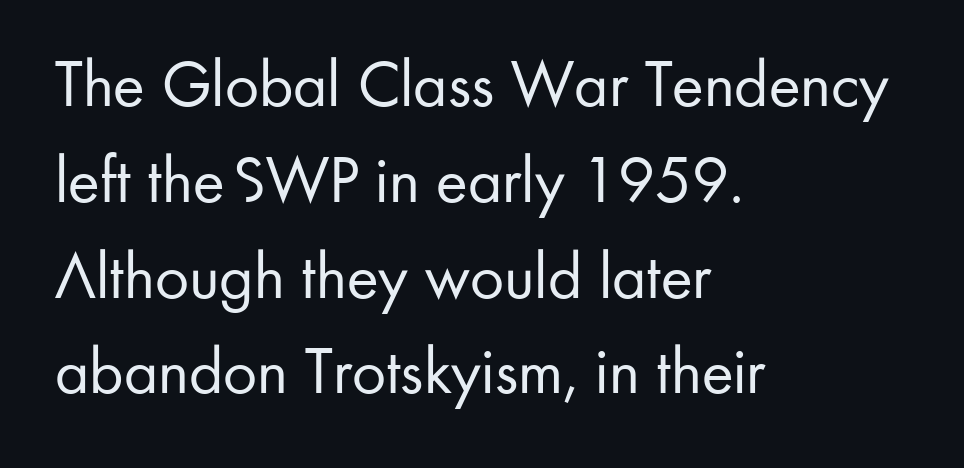
The designer went with a sans here, leaving each stem footless. Nothing unusual about the tracking: characters are spaced as the font intends. Teacher's note: observe the even left margin — that is flush-left alignment. Vertical spacing — default.
